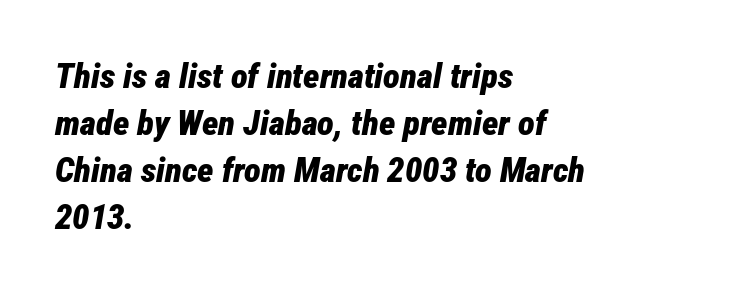
Q: Is the text bold? A: Yes.
Q: Is the text italic (slanted)? A: Yes, it leans right by about 12 degrees.
Q: Is the text underlined? A: No.
Q: How is the paragraph aligned? A: Left-aligned.
Q: Is the spacing between letters normal or unusually wide? A: Normal.
Q: Is the spacing between lines tight, normal or loose? A: Normal.
Q: Width (condensed, normal, or wide)? A: Condensed.
Q: Stroke contrast? A: Low.
Q: x-height? A: Medium.
Q: Monospaced? A: No.
